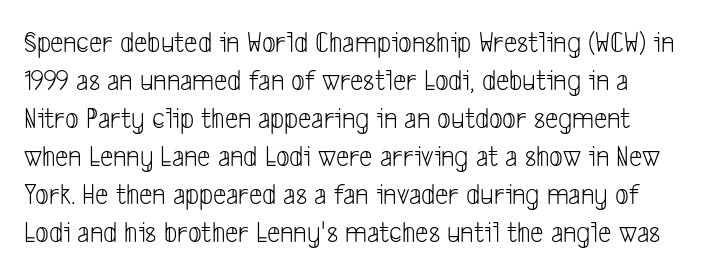
The strokes are not fattened; the text isn't bold. I'd call this a sans setting — the letters go barefoot. The rendering uses natural spacing where letterforms have individual widths. This sample keeps an unexceptional amount of space between lines. You could call the tracking neutral — neither tight nor loose. A clean baseline with only descenders dipping below it.
